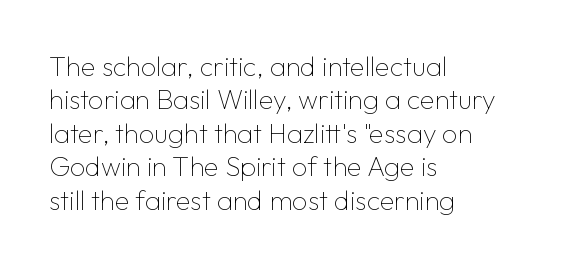
{"italic": "no", "bold": "no", "underline": "no", "align": "left", "line_spacing_ratio": 1.24, "letter_spacing": "normal", "letter_spacing_em": 0.0, "glyph_px": 27}
